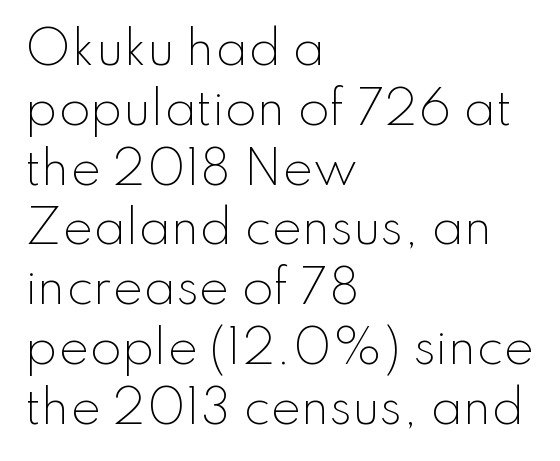
{"serif": "no", "italic": "no", "bold": "no", "weight": "light", "width": "normal", "stroke_contrast": "low", "x_height": "small", "monospaced": "no", "underline": "no", "align": "left", "line_spacing": "normal", "line_spacing_ratio": 1.3, "letter_spacing": "normal", "letter_spacing_em": 0.0, "glyph_px": 46}
